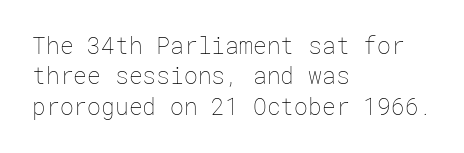
{"italic": "no", "bold": "no", "underline": "no", "align": "left", "line_spacing": "normal", "line_spacing_ratio": 1.32, "letter_spacing": "normal", "letter_spacing_em": 0.0, "glyph_px": 23}
